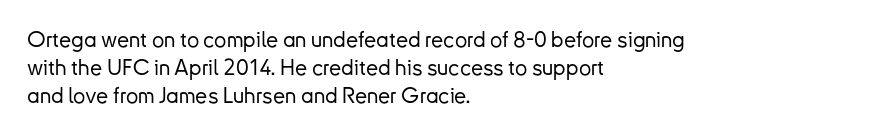
{"italic": "no", "underline": "no", "align": "left", "line_spacing": "normal", "line_spacing_ratio": 1.27, "letter_spacing": "normal", "letter_spacing_em": 0.0, "glyph_px": 22}
